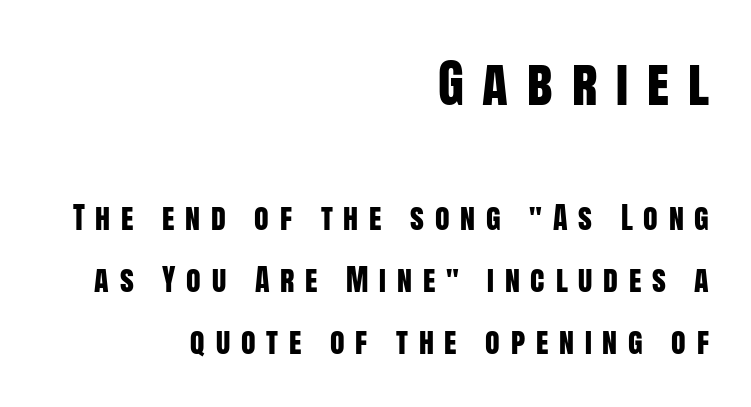
Q: Is the text italic (slanted)? A: No, it is upright.
Q: Is the typeface a serif or a sans-serif typeface? A: Sans-serif.
Q: Is the text underlined? A: No.
Q: How is the paragraph aligned? A: Right-aligned.
Q: Is the spacing between letters normal or unusually wide? A: Unusually wide.
Q: Is the spacing between lines tight, normal or loose? A: Loose.
Q: Which block of text is set in a larger size, the first (top) or the second (bottom)? A: The first (top) one.
Q: Width (condensed, normal, or wide)? A: Condensed.
Q: Stroke contrast? A: Low.
Q: x-height? A: Large.
Q: Monospaced? A: No.
